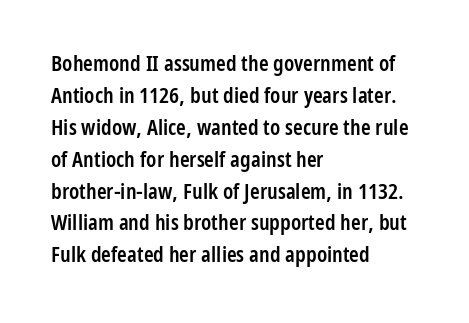
{"italic": "no", "bold": "semi", "underline": "no", "align": "left", "line_spacing": "normal", "line_spacing_ratio": 1.45, "letter_spacing": "normal", "letter_spacing_em": 0.0, "glyph_px": 22}
